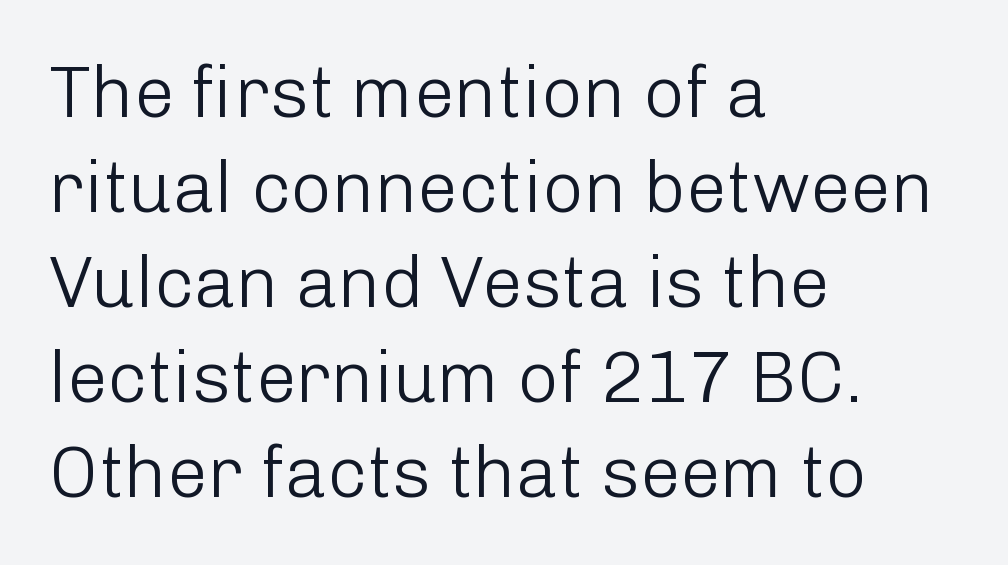
{"serif": "no", "italic": "no", "bold": "no", "weight": "light", "width": "normal", "stroke_contrast": "low", "x_height": "medium", "monospaced": "no", "underline": "no", "align": "left", "line_spacing": "normal", "line_spacing_ratio": 1.32, "letter_spacing": "normal", "letter_spacing_em": 0.0, "glyph_px": 72}
